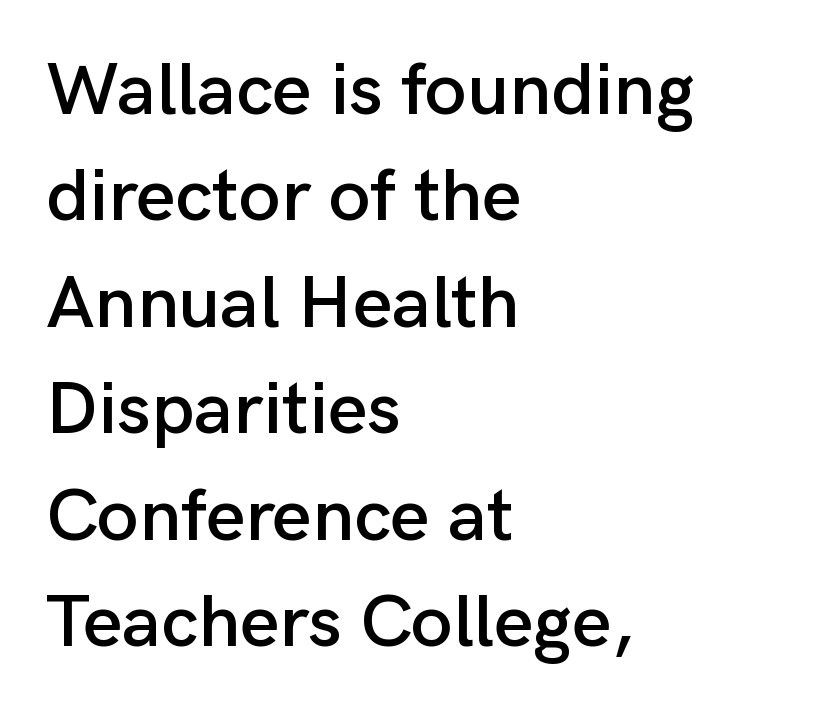
When letters stand straight like this, we call the style roman or upright. Only glyphs here, with clear space below each row. The lines in this sample share a left origin and differ only in where they stop. Is this a sans? Yes — the strokes have no serifs.
